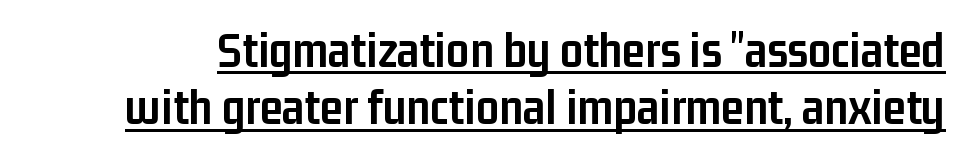
Q: Is the text bold? A: Yes.
Q: Is the text italic (slanted)? A: No, it is upright.
Q: Is the typeface a serif or a sans-serif typeface? A: Sans-serif.
Q: Is the text underlined? A: Yes.
Q: Is the spacing between letters normal or unusually wide? A: Normal.
Q: Is the spacing between lines tight, normal or loose? A: Tight.
Q: Width (condensed, normal, or wide)? A: Condensed.
Q: Stroke contrast? A: Low.
Q: x-height? A: Medium.
Q: Monospaced? A: No.
